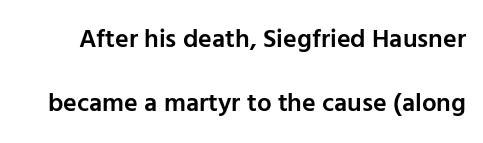
Q: Is the text bold? A: Semi-bold.
Q: Is the text italic (slanted)? A: No, it is upright.
Q: Is the text underlined? A: No.
Q: Is the spacing between letters normal or unusually wide? A: Normal.
Q: Is the spacing between lines tight, normal or loose? A: Loose.
